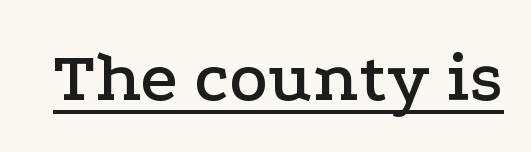
{"serif": "yes", "italic": "no", "width": "wide", "stroke_contrast": "low", "x_height": "medium", "monospaced": "no", "underline": "yes", "letter_spacing": "normal", "letter_spacing_em": 0.0, "glyph_px": 72}
